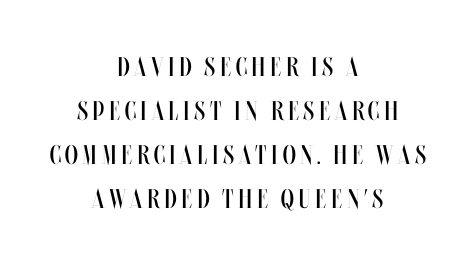
Q: Is the text bold? A: No.
Q: Is the text italic (slanted)? A: No, it is upright.
Q: Is the text underlined? A: No.
Q: How is the paragraph aligned? A: Centered.
Q: Is the spacing between lines tight, normal or loose? A: Normal.
